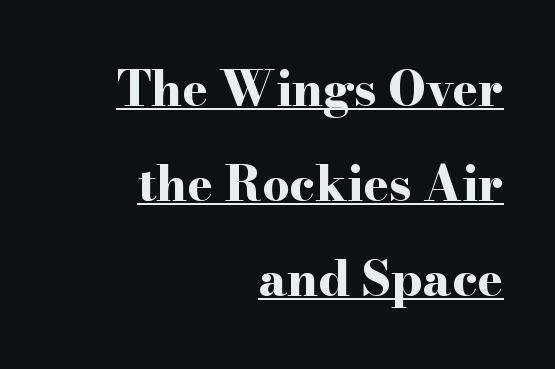
Q: Is the text bold? A: Yes.
Q: Is the text italic (slanted)? A: No, it is upright.
Q: Is the typeface a serif or a sans-serif typeface? A: Serif.
Q: Is the text underlined? A: Yes.
Q: How is the paragraph aligned? A: Right-aligned.
Q: Is the spacing between letters normal or unusually wide? A: Normal.
Q: Is the spacing between lines tight, normal or loose? A: Loose.
Q: Width (condensed, normal, or wide)? A: Wide.
Q: Stroke contrast? A: High.
Q: x-height? A: Small.
Q: Monospaced? A: No.
